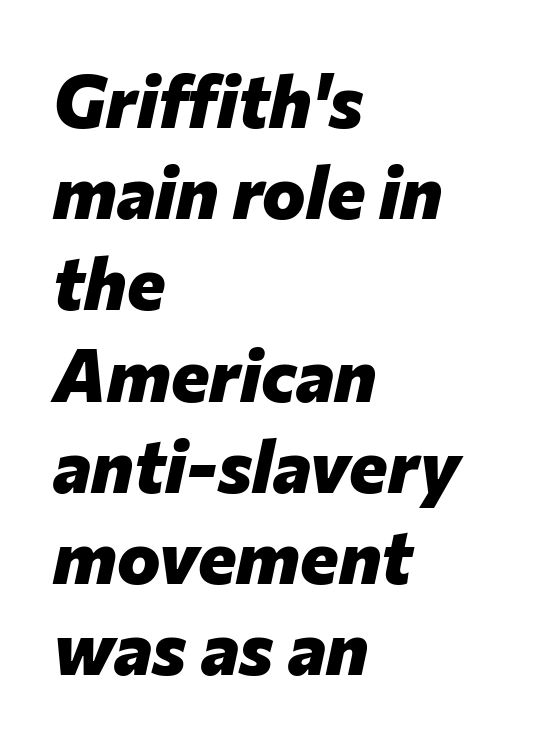
The image shows 73 px heavy type, italic (leaning right); set left-aligned, normal line spacing (1.25x), normal letter spacing, not underlined; low stroke contrast and a medium x-height.
